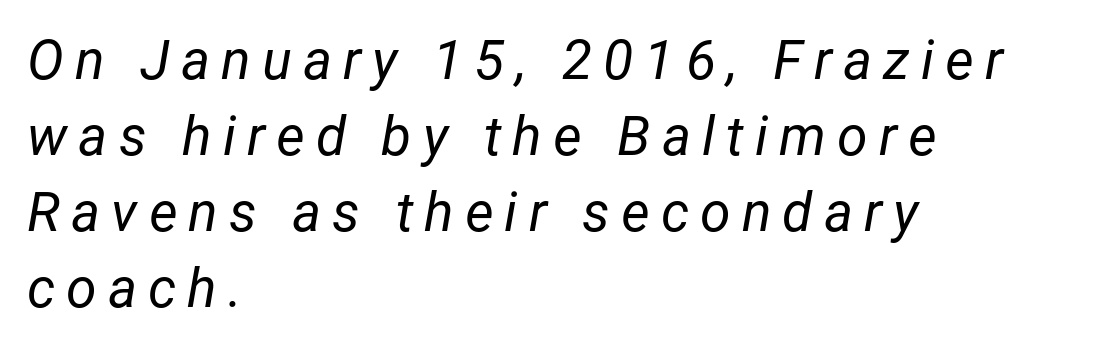
The image shows 55 px regular-weight type, italic (leaning right); set left-aligned, normal line spacing (1.38x), unusually wide letter spacing (+0.2 em), not underlined; low stroke contrast and a medium x-height.
